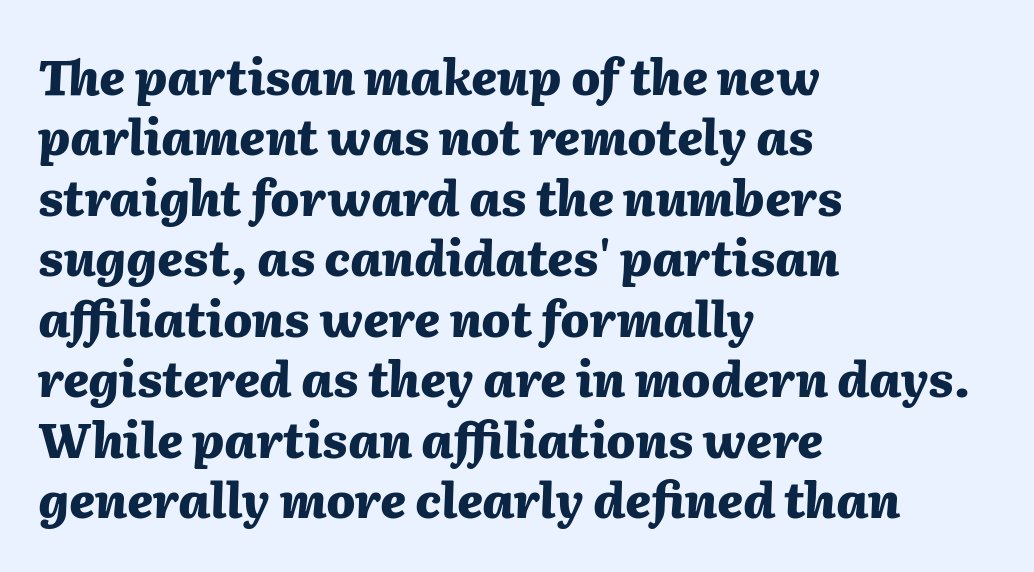
The image shows 48 px heavy type, italic (leaning right); set left-aligned, normal line spacing (1.26x), normal letter spacing, not underlined; medium stroke contrast and a medium x-height.
